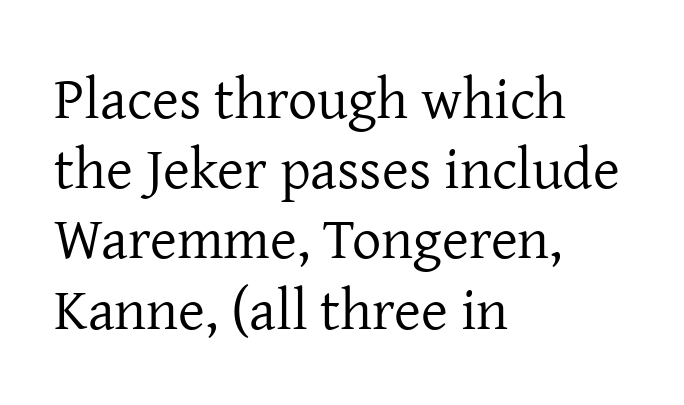
The passage shown is typed in a proportional face where columns would drift. Line beginnings align vertically; line endings do not. Anything drawn beneath the words? Only blank space. Bold? No — there's no thickening of the strokes. Vertical strokes here are truly vertical.
